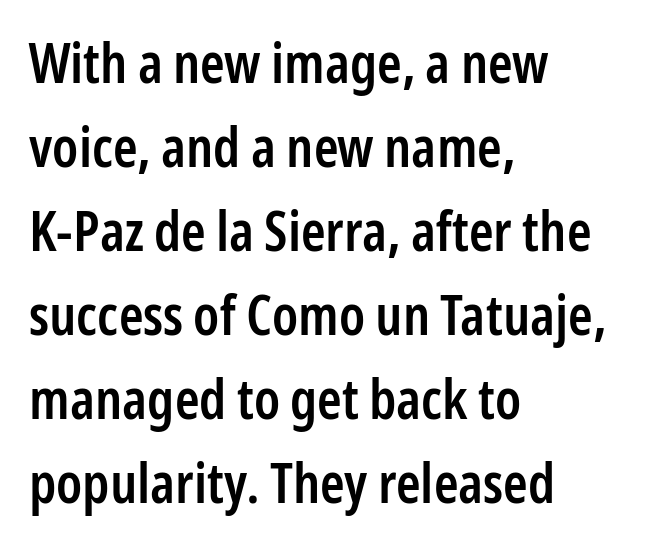
The image shows 56 px semibold, condensed sans-serif type, upright; set left-aligned, normal line spacing (1.5x), normal letter spacing, not underlined; low stroke contrast and a medium x-height.
